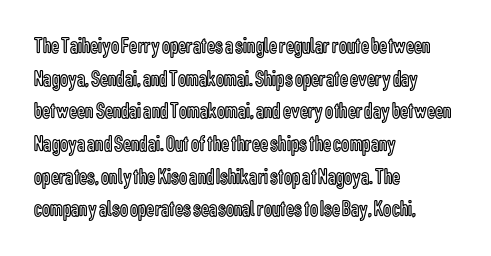
Q: Is the text italic (slanted)? A: No, it is upright.
Q: Is the text underlined? A: No.
Q: How is the paragraph aligned? A: Left-aligned.
Q: Is the spacing between letters normal or unusually wide? A: Normal.
Q: Is the spacing between lines tight, normal or loose? A: Normal.
